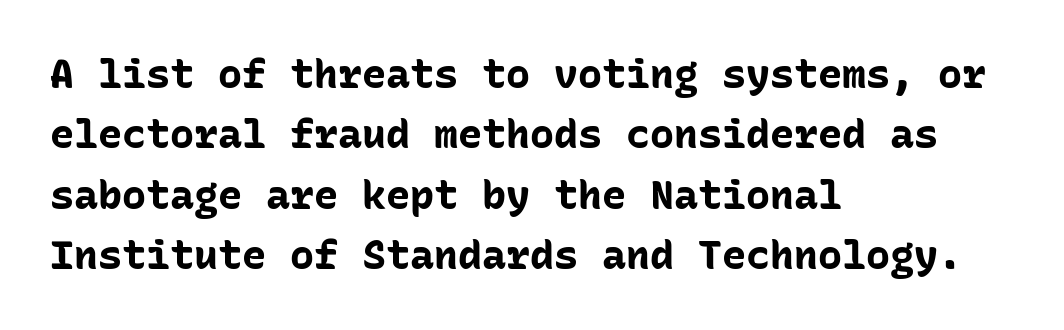
{"serif": "no", "italic": "no", "bold": "yes", "weight": "bold", "width": "normal", "stroke_contrast": "low", "x_height": "medium", "monospaced": "yes", "underline": "no", "align": "left", "line_spacing": "normal", "line_spacing_ratio": 1.51, "letter_spacing": "normal", "letter_spacing_em": 0.0, "glyph_px": 40}
